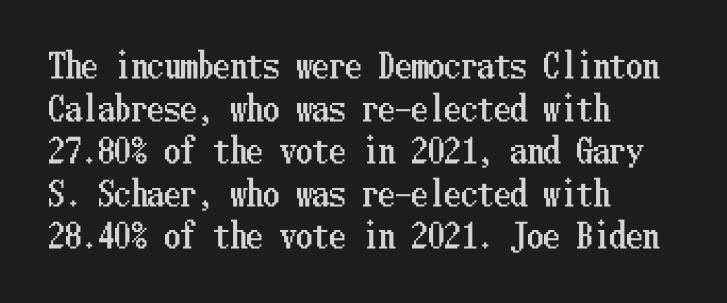
One-word summary of the alignment: left. Normally led — the rows are evenly, conventionally spaced. The letters stand straight up with perfectly vertical stems. You could call the tracking neutral — neither tight nor loose.
